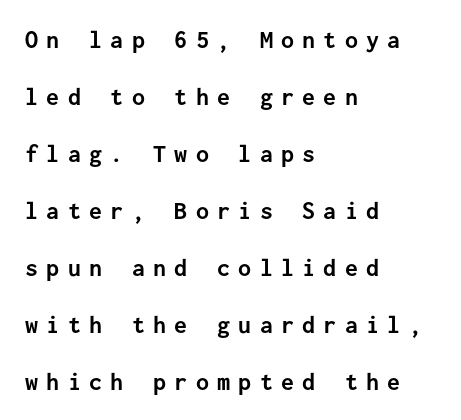
The image shows 26 px bold type, upright; set left-aligned, loose line spacing (2.19x), unusually wide letter spacing (+0.32 em), not underlined.
